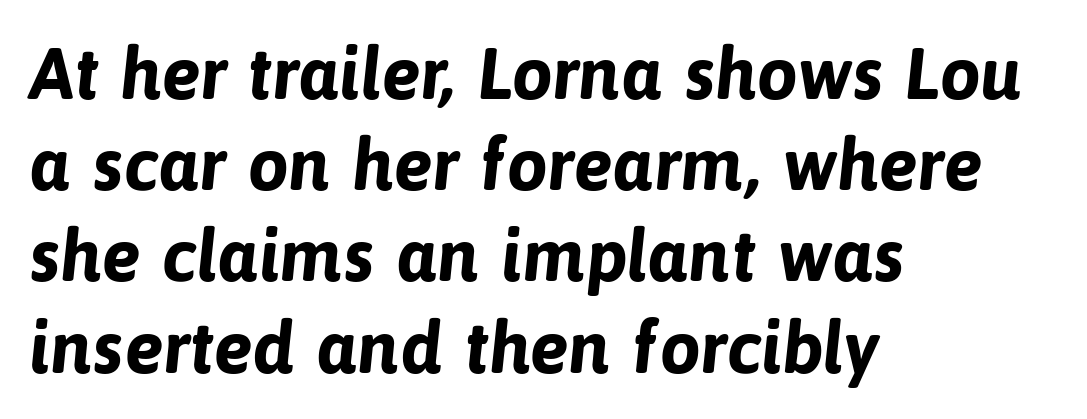
{"serif": "no", "bold": "yes", "weight": "bold", "width": "normal", "stroke_contrast": "low", "x_height": "medium", "monospaced": "no", "underline": "no", "align": "left", "line_spacing": "normal", "line_spacing_ratio": 1.25, "letter_spacing": "normal", "letter_spacing_em": 0.0, "glyph_px": 73}
